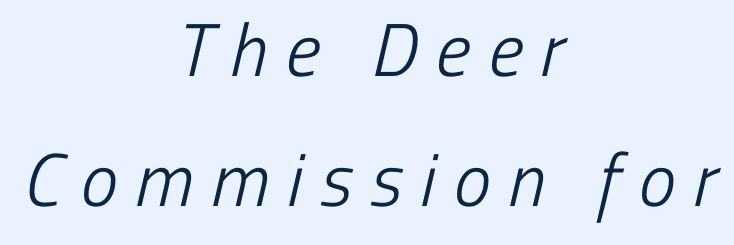
The image shows 75 px light, condensed sans-serif type; set centered, line spacing 1.74x, unusually wide letter spacing (+0.24 em), not underlined; low stroke contrast and a medium x-height.
